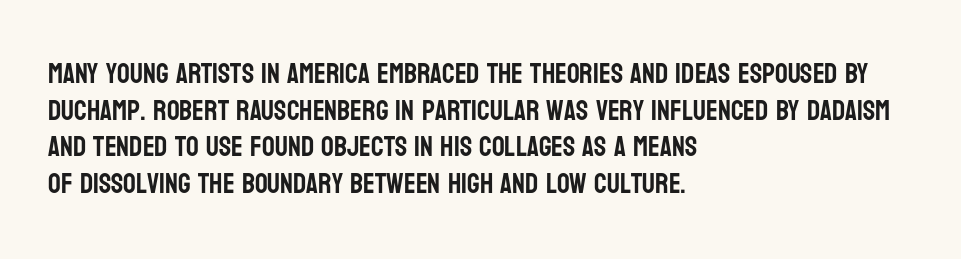
Q: Is the text italic (slanted)? A: No, it is upright.
Q: Is the typeface a serif or a sans-serif typeface? A: Sans-serif.
Q: Is the text underlined? A: No.
Q: How is the paragraph aligned? A: Left-aligned.
Q: Is the spacing between letters normal or unusually wide? A: Normal.
Q: Is the spacing between lines tight, normal or loose? A: Normal.
Q: Width (condensed, normal, or wide)? A: Condensed.
Q: Stroke contrast? A: Low.
Q: x-height? A: Large.
Q: Monospaced? A: No.
